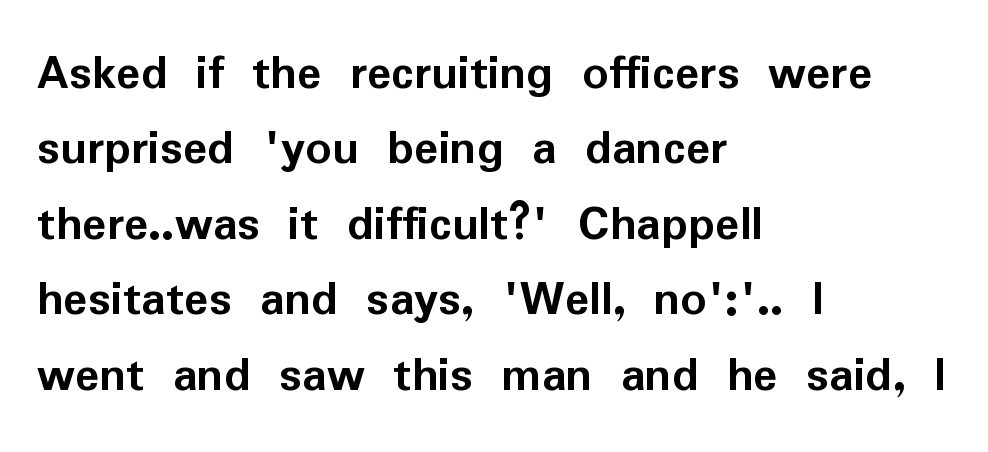
The image shows 51 px semibold sans-serif type, upright; set left-aligned, normal line spacing (1.48x), normal letter spacing, not underlined; low stroke contrast and a medium x-height.
